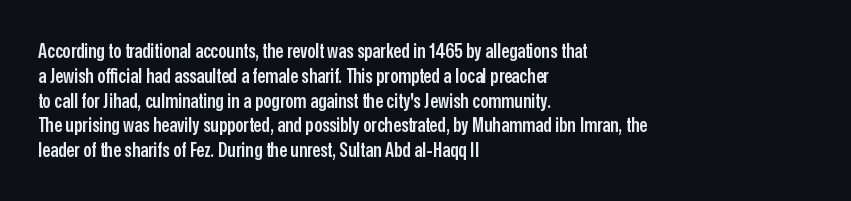
{"italic": "no", "bold": "semi", "underline": "no", "align": "left", "line_spacing_ratio": 1.24, "letter_spacing": "normal", "letter_spacing_em": 0.0, "glyph_px": 20}
